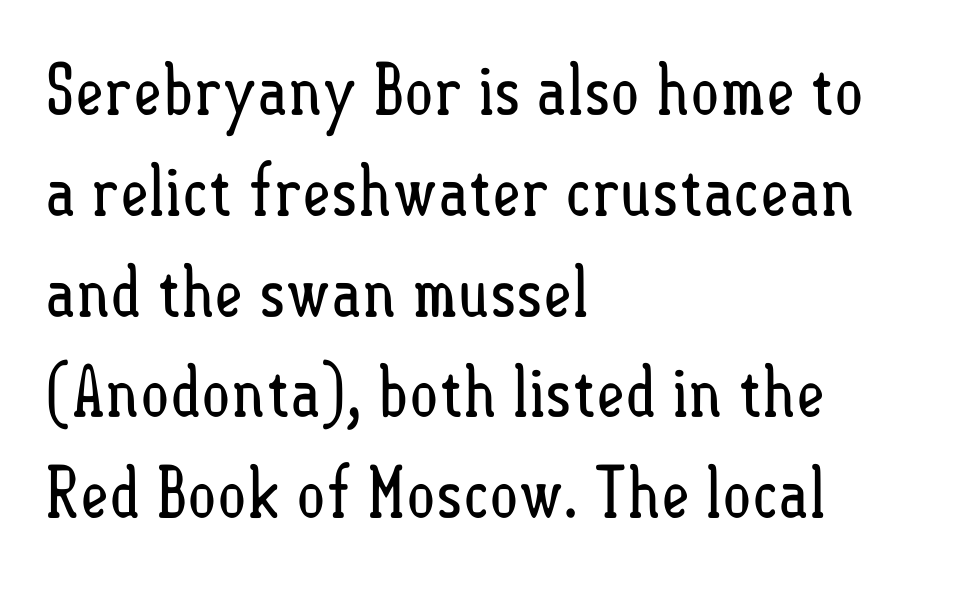
Q: Is the text bold? A: No.
Q: Is the text italic (slanted)? A: No, it is upright.
Q: Is the text underlined? A: No.
Q: How is the paragraph aligned? A: Left-aligned.
Q: Is the spacing between letters normal or unusually wide? A: Normal.
Q: Is the spacing between lines tight, normal or loose? A: Normal.
Q: Width (condensed, normal, or wide)? A: Condensed.
Q: Stroke contrast? A: Low.
Q: x-height? A: Small.
Q: Monospaced? A: No.
